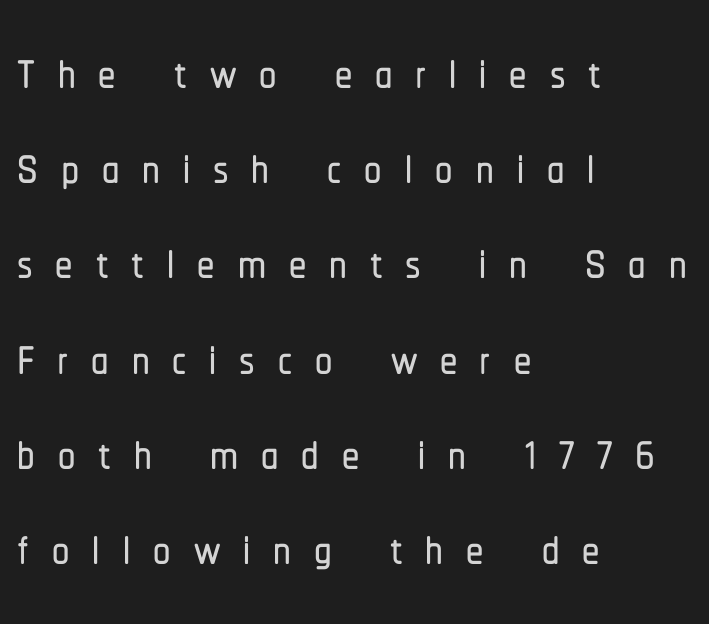
Q: Is the text italic (slanted)? A: No, it is upright.
Q: Is the typeface a serif or a sans-serif typeface? A: Sans-serif.
Q: Is the text underlined? A: No.
Q: How is the paragraph aligned? A: Left-aligned.
Q: Is the spacing between letters normal or unusually wide? A: Unusually wide.
Q: Is the spacing between lines tight, normal or loose? A: Normal.
Q: Width (condensed, normal, or wide)? A: Condensed.
Q: Stroke contrast? A: Low.
Q: x-height? A: Medium.
Q: Monospaced? A: No.
